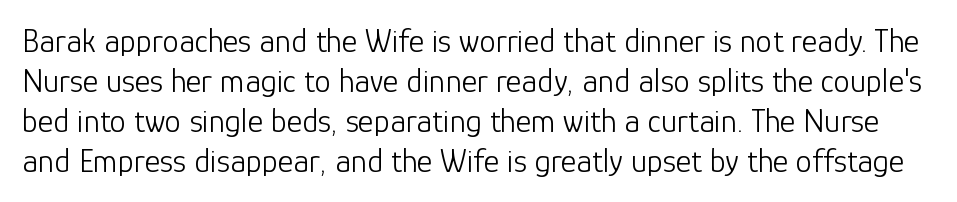
{"serif": "no", "italic": "no", "bold": "no", "weight": "light", "width": "normal", "stroke_contrast": "low", "x_height": "medium", "monospaced": "no", "underline": "no", "line_spacing_ratio": 1.21, "letter_spacing": "normal", "letter_spacing_em": 0.0, "glyph_px": 33}
